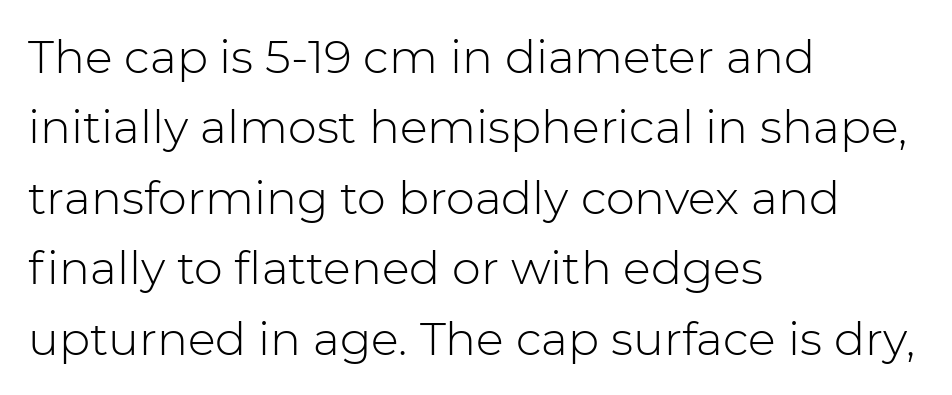
{"serif": "no", "italic": "no", "bold": "no", "weight": "light", "width": "normal", "stroke_contrast": "low", "x_height": "medium", "monospaced": "no", "underline": "no", "align": "left", "line_spacing": "normal", "line_spacing_ratio": 1.53, "letter_spacing": "normal", "letter_spacing_em": 0.0, "glyph_px": 46}
